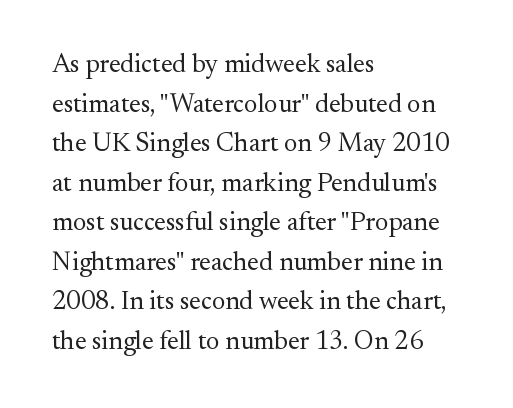
The image shows 26 px text type, upright; set left-aligned, normal line spacing (1.52x), normal letter spacing, not underlined.
